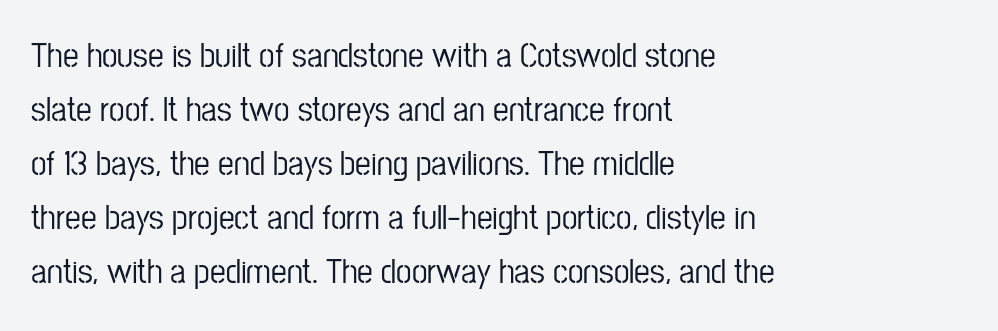
{"serif": "no", "italic": "no", "width": "condensed", "stroke_contrast": "low", "x_height": "medium", "monospaced": "no", "underline": "no", "align": "left", "line_spacing": "normal", "line_spacing_ratio": 1.54, "letter_spacing": "normal", "letter_spacing_em": 0.0, "glyph_px": 35}
